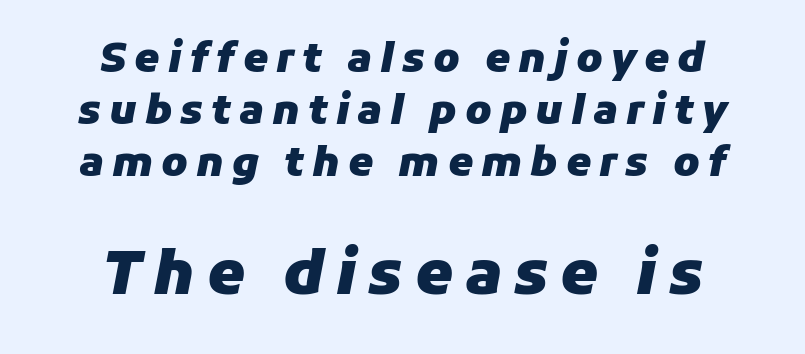
{"italic": "yes", "lean": "right", "slant_degrees": 11, "bold": "yes", "weight": "heavy", "width": "normal", "stroke_contrast": "low", "x_height": "medium", "monospaced": "no", "underline": "no", "align": "center", "line_spacing": "normal", "line_spacing_ratio": 1.3, "letter_spacing": "wide", "letter_spacing_em": 0.2, "larger_block": "second", "size_ratio": 1.5, "glyph_px": 60}
